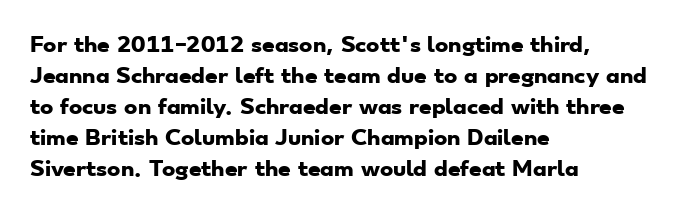
Q: Is the text bold? A: Yes.
Q: Is the text underlined? A: No.
Q: How is the paragraph aligned? A: Left-aligned.
Q: Is the spacing between letters normal or unusually wide? A: Normal.
Q: Is the spacing between lines tight, normal or loose? A: Normal.
